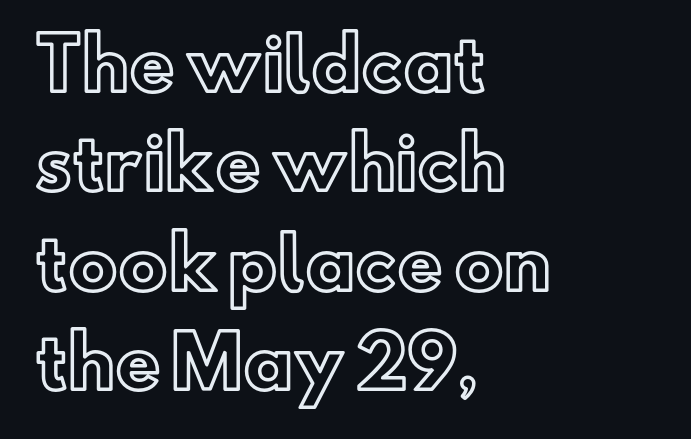
Q: Is the text italic (slanted)? A: No, it is upright.
Q: Is the text underlined? A: No.
Q: How is the paragraph aligned? A: Left-aligned.
Q: Is the spacing between letters normal or unusually wide? A: Normal.
Q: Is the spacing between lines tight, normal or loose? A: Normal.
Q: Width (condensed, normal, or wide)? A: Normal.
Q: x-height? A: Small.
Q: Monospaced? A: No.
